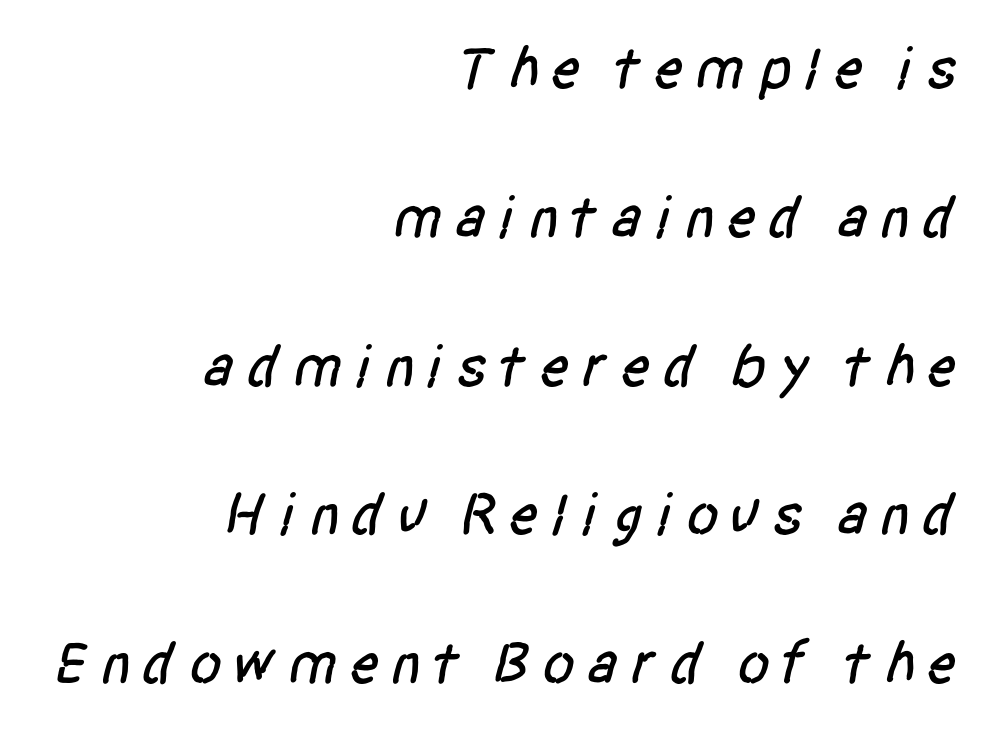
{"serif": "no", "width": "condensed", "stroke_contrast": "low", "x_height": "large", "monospaced": "no", "underline": "no", "align": "right", "line_spacing": "loose", "line_spacing_ratio": 2.48, "glyph_px": 60}
